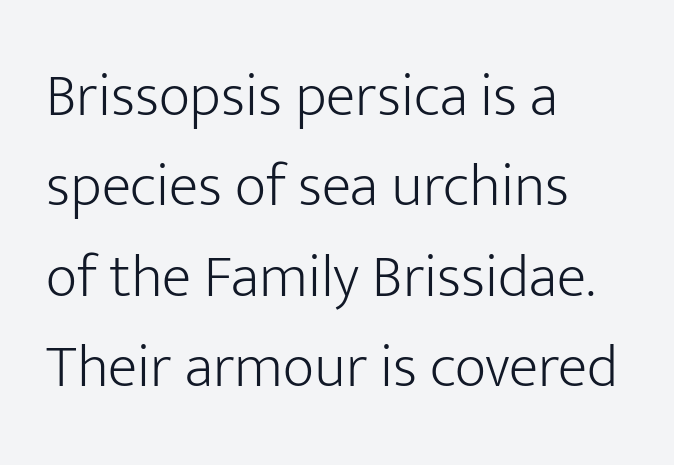
A sans-serif font was chosen for this passage. Heft: none added — not bold. Unlike italic type, these characters show no tilt at all. How are the letters spaced? Ordinarily, with no added tracking. Think of a printed novel: that variable character pitch is what you see here. Quick note: underline off.
